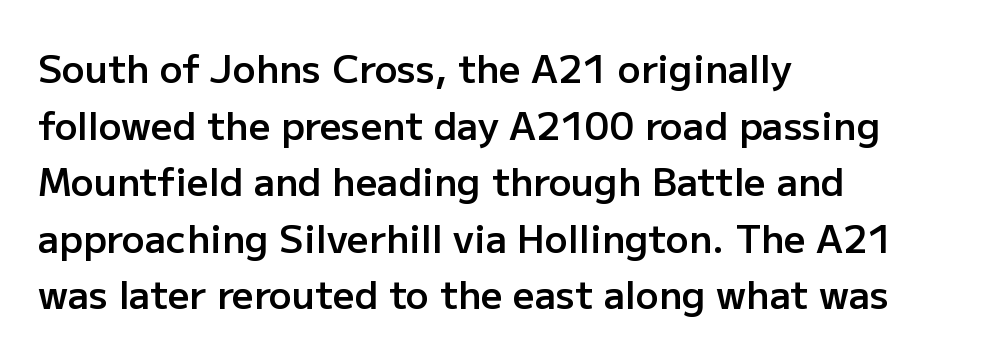
Q: Is the text bold? A: Semi-bold.
Q: Is the text italic (slanted)? A: No, it is upright.
Q: Is the typeface a serif or a sans-serif typeface? A: Sans-serif.
Q: Is the text underlined? A: No.
Q: How is the paragraph aligned? A: Left-aligned.
Q: Is the spacing between letters normal or unusually wide? A: Normal.
Q: Is the spacing between lines tight, normal or loose? A: Normal.
Q: Width (condensed, normal, or wide)? A: Normal.
Q: Stroke contrast? A: Low.
Q: x-height? A: Medium.
Q: Monospaced? A: No.
